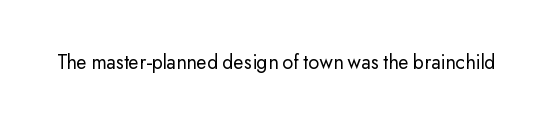
The passage shown is not underscored anywhere. The font's upright variant was chosen for this text. Stems here are at most as thick as an everyday book face. Observe the ordinary spacing: letters are neighbours, not strangers.
